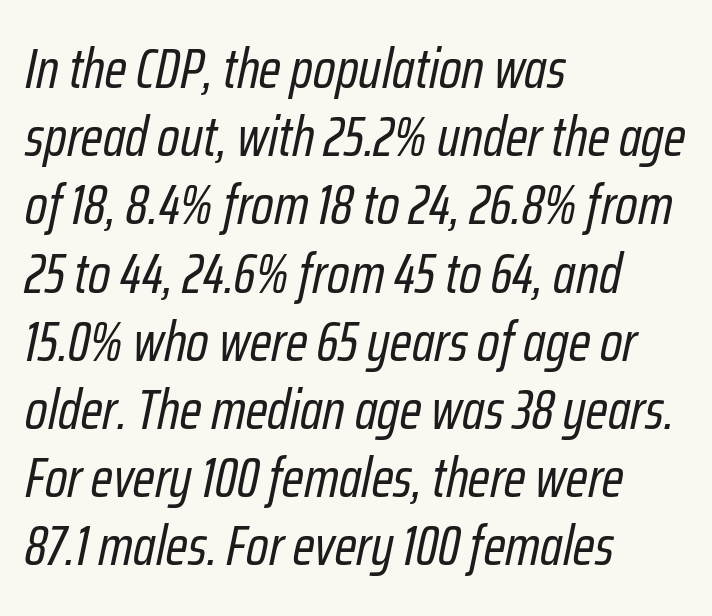
{"italic": "yes", "lean": "right", "slant_degrees": 12, "bold": "no", "weight": "regular", "width": "condensed", "stroke_contrast": "low", "x_height": "medium", "monospaced": "no", "underline": "no", "align": "left", "line_spacing_ratio": 1.24, "letter_spacing": "normal", "letter_spacing_em": 0.0, "glyph_px": 55}
